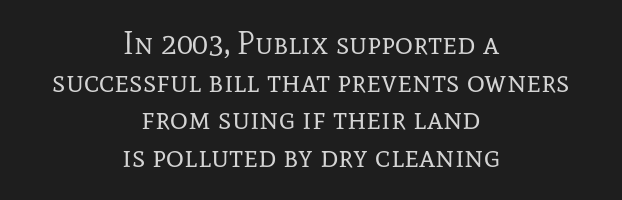
Has an underline been added? It has not. Horizontally, the lines are justified to the midpoint only. Do the letters lean? They stand straight. Glyph-to-glyph distance matches everyday printed text. On a weight scale, this lands at 450 or below.
